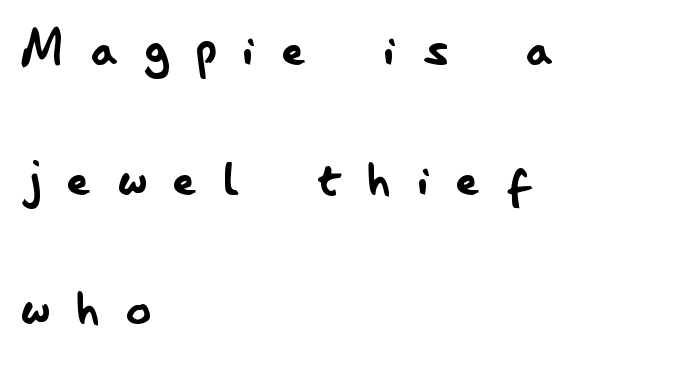
The image shows 62 px regular-weight, condensed sans-serif type, upright; set left-aligned, loose line spacing (2.09x), unusually wide letter spacing (+0.44 em), not underlined; low stroke contrast and a small x-height.
